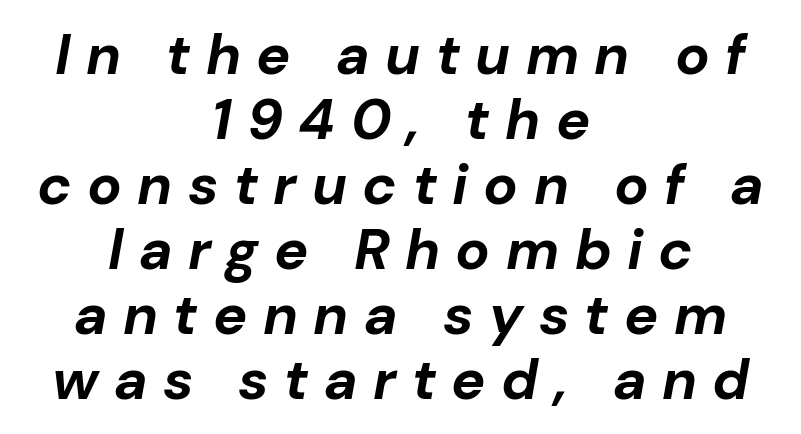
{"italic": "yes", "lean": "right", "slant_degrees": 10, "bold": "yes", "weight": "bold", "width": "normal", "stroke_contrast": "low", "x_height": "medium", "monospaced": "no", "underline": "no", "align": "center", "line_spacing": "tight", "line_spacing_ratio": 1.14, "letter_spacing": "wide", "letter_spacing_em": 0.27, "glyph_px": 57}
